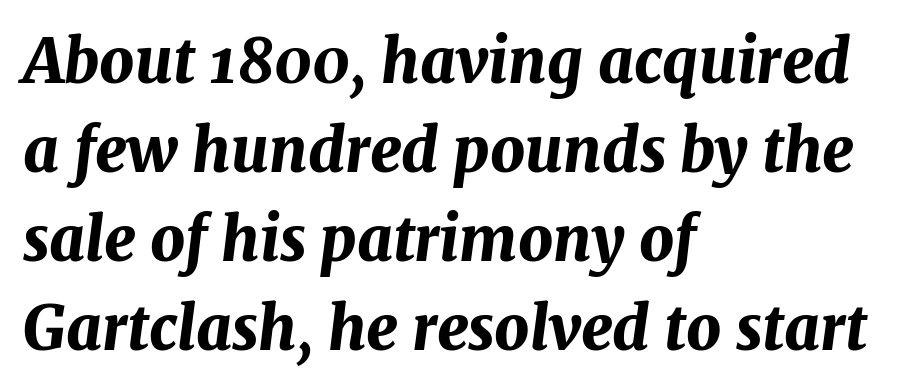
Q: Is the text bold? A: Yes.
Q: Is the text italic (slanted)? A: Yes, it leans right by about 7 degrees.
Q: Is the text underlined? A: No.
Q: How is the paragraph aligned? A: Left-aligned.
Q: Is the spacing between letters normal or unusually wide? A: Normal.
Q: Is the spacing between lines tight, normal or loose? A: Normal.
Q: Width (condensed, normal, or wide)? A: Normal.
Q: Stroke contrast? A: Medium.
Q: x-height? A: Medium.
Q: Monospaced? A: No.
